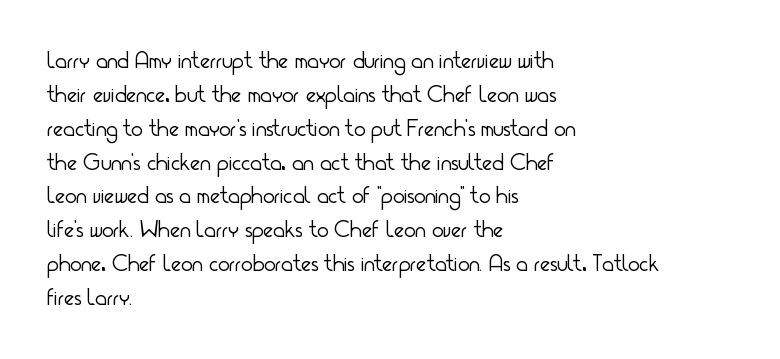
Decoration check: the copy has no underline. Teacher's note: observe the even left margin — that is flush-left alignment. Interline gaps are of average width in this sample. No chunkiness to these letters — they're not bold. These lines were composed using upright roman letters.
